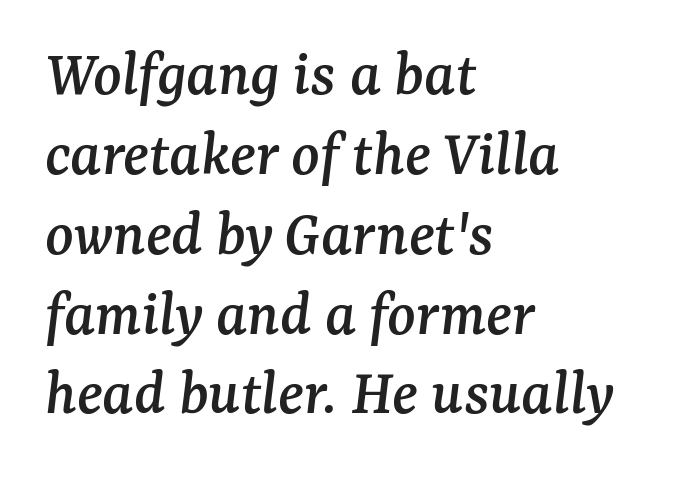
The image shows 66 px serif type, italic (leaning right); set left-aligned, line spacing 1.21x, normal letter spacing, not underlined; medium stroke contrast and a medium x-height.
